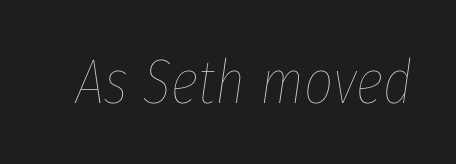
Q: Is the text bold? A: No.
Q: Is the text italic (slanted)? A: Yes, it leans right by about 8 degrees.
Q: Is the text underlined? A: No.
Q: Is the spacing between letters normal or unusually wide? A: Normal.
Q: Width (condensed, normal, or wide)? A: Condensed.
Q: Stroke contrast? A: Low.
Q: x-height? A: Medium.
Q: Monospaced? A: No.
